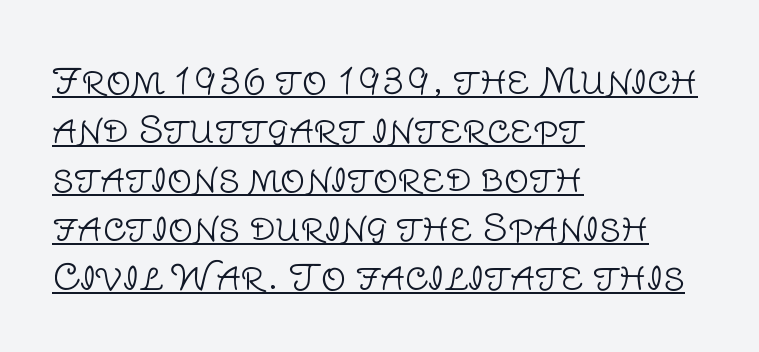
Q: Is the text bold? A: No.
Q: Is the text italic (slanted)? A: Yes.
Q: Is the typeface a serif or a sans-serif typeface? A: Sans-serif.
Q: Is the text underlined? A: Yes.
Q: How is the paragraph aligned? A: Left-aligned.
Q: Is the spacing between letters normal or unusually wide? A: Normal.
Q: Is the spacing between lines tight, normal or loose? A: Normal.
Q: Width (condensed, normal, or wide)? A: Normal.
Q: Stroke contrast? A: Low.
Q: x-height? A: Large.
Q: Monospaced? A: No.
